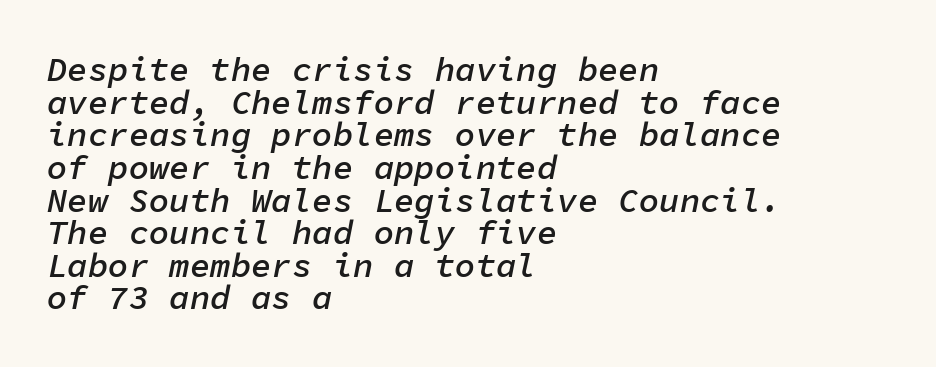
The image shows 34 px semibold type, italic (leaning right), monospaced; set left-aligned, tight line spacing (0.96x), normal letter spacing, not underlined; low stroke contrast and a medium x-height.
